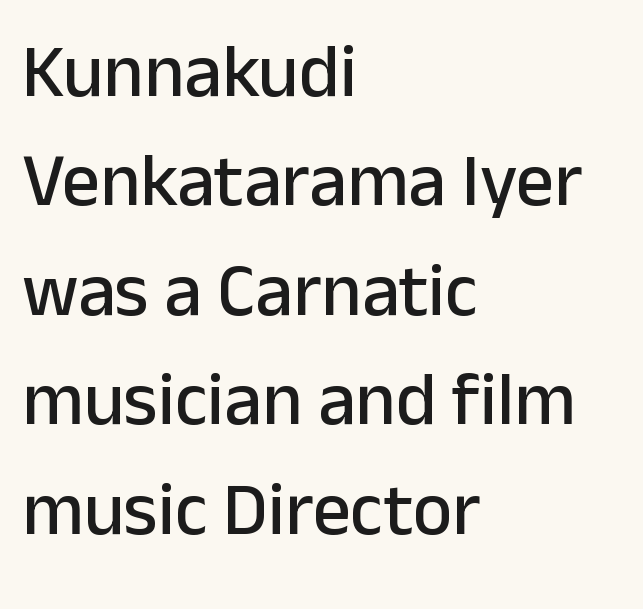
{"serif": "no", "italic": "no", "width": "normal", "stroke_contrast": "low", "x_height": "medium", "monospaced": "no", "underline": "no", "align": "left", "line_spacing": "normal", "line_spacing_ratio": 1.46, "letter_spacing": "normal", "letter_spacing_em": 0.0, "glyph_px": 75}
